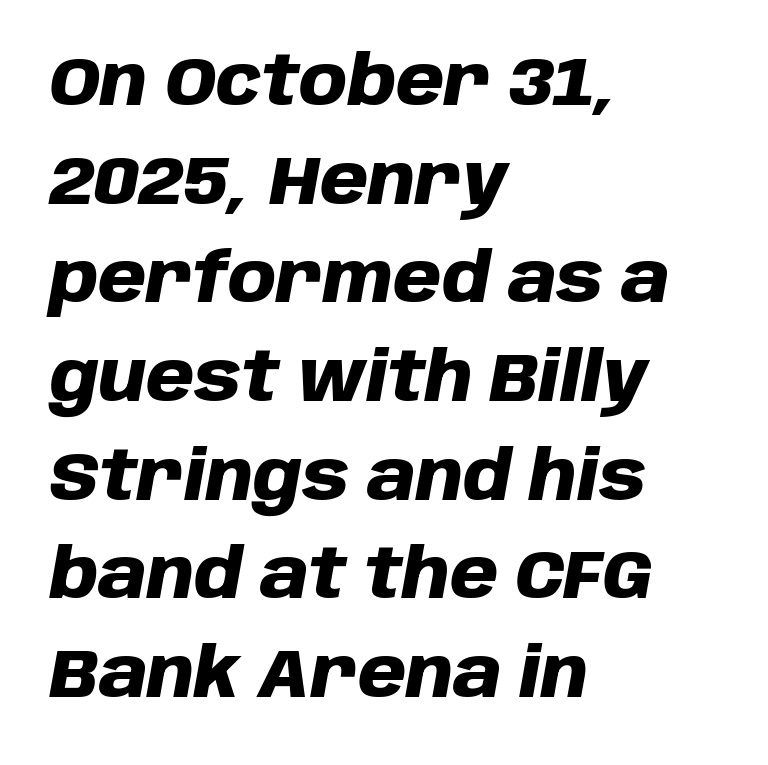
Q: Is the text bold? A: Yes.
Q: Is the text italic (slanted)? A: Yes, it leans right by about 10 degrees.
Q: Is the text underlined? A: No.
Q: How is the paragraph aligned? A: Left-aligned.
Q: Is the spacing between letters normal or unusually wide? A: Normal.
Q: Is the spacing between lines tight, normal or loose? A: Normal.
Q: Width (condensed, normal, or wide)? A: Normal.
Q: Stroke contrast? A: Low.
Q: x-height? A: Large.
Q: Monospaced? A: No.
